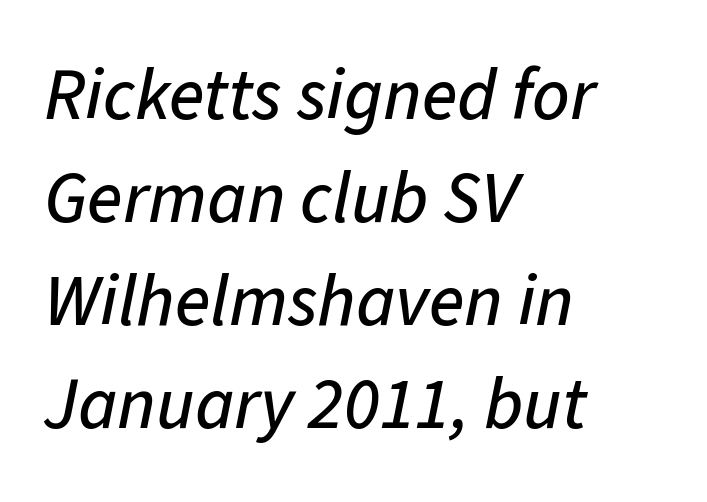
Teacher's note: observe the even left margin — that is flush-left alignment. The rendering uses a moderate line-height, typical for paragraphs. The letters are slanted; this is an italic face. The strip under each line holds only bare page.
